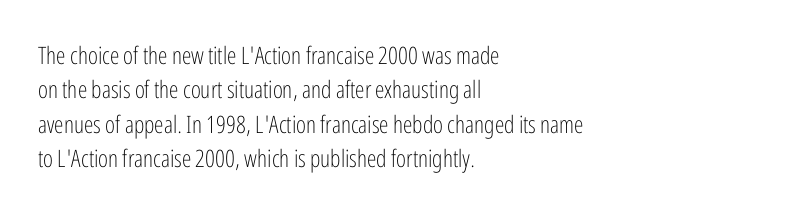
{"italic": "no", "bold": "no", "underline": "no", "align": "left", "line_spacing": "normal", "line_spacing_ratio": 1.43, "letter_spacing": "normal", "letter_spacing_em": 0.0, "glyph_px": 24}
